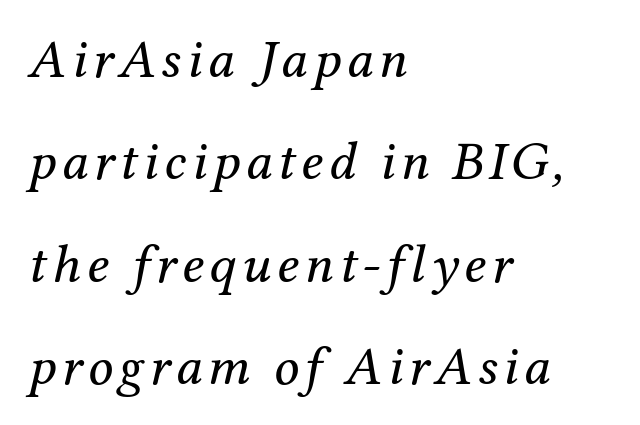
The image shows 55 px regular-weight serif type, italic (leaning right); set left-aligned, line spacing 1.86x, not underlined; medium stroke contrast and a medium x-height.
